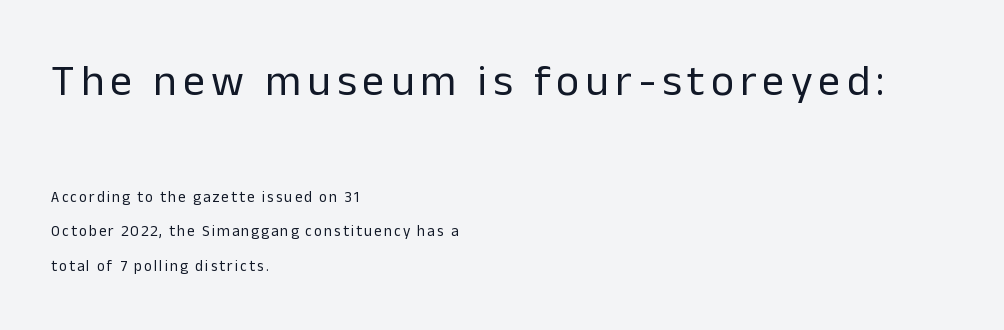
{"serif": "no", "italic": "no", "bold": "no", "weight": "regular", "width": "normal", "stroke_contrast": "low", "x_height": "medium", "monospaced": "no", "underline": "no", "align": "left", "line_spacing": "loose", "line_spacing_ratio": 2.29, "larger_block": "first", "size_ratio": 2.93, "glyph_px": 44}
